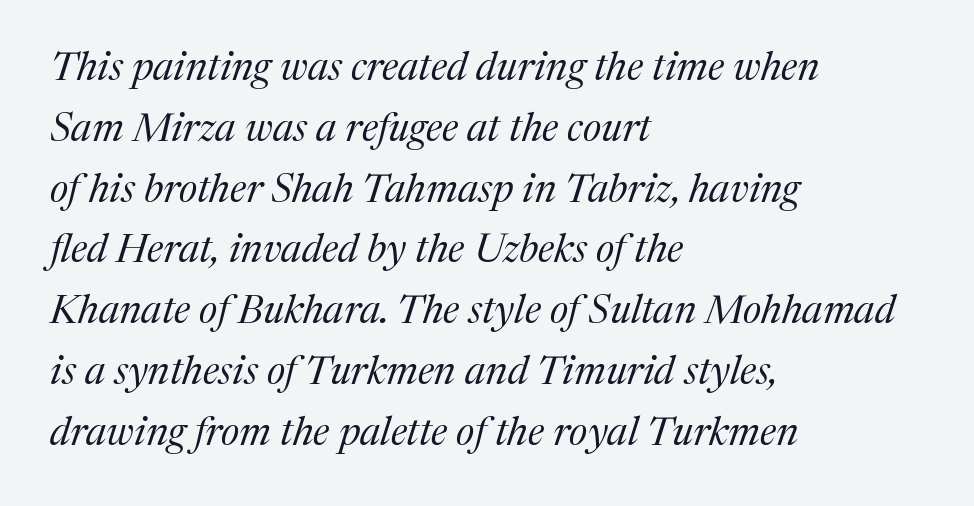
Q: Is the text bold? A: No.
Q: Is the text italic (slanted)? A: Yes, it leans right by about 17 degrees.
Q: Is the typeface a serif or a sans-serif typeface? A: Serif.
Q: Is the text underlined? A: No.
Q: How is the paragraph aligned? A: Left-aligned.
Q: Is the spacing between letters normal or unusually wide? A: Normal.
Q: Is the spacing between lines tight, normal or loose? A: Normal.
Q: Width (condensed, normal, or wide)? A: Normal.
Q: Stroke contrast? A: Medium.
Q: x-height? A: Medium.
Q: Monospaced? A: No.
